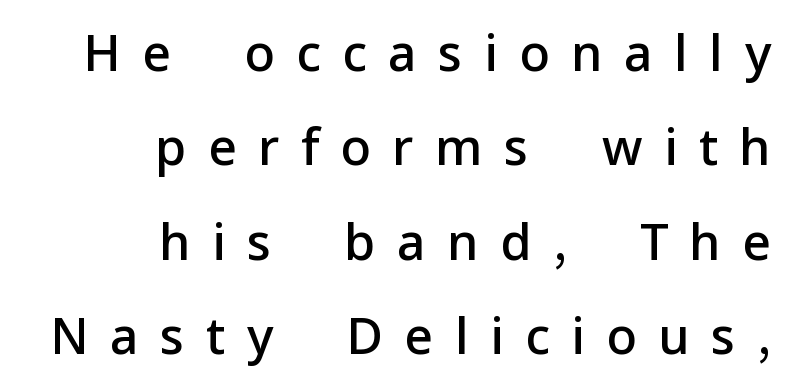
{"serif": "no", "italic": "no", "bold": "semi", "weight": "semibold", "width": "normal", "stroke_contrast": "low", "x_height": "medium", "monospaced": "no", "underline": "no", "align": "right", "line_spacing_ratio": 1.89, "letter_spacing": "wide", "letter_spacing_em": 0.43, "glyph_px": 50}
